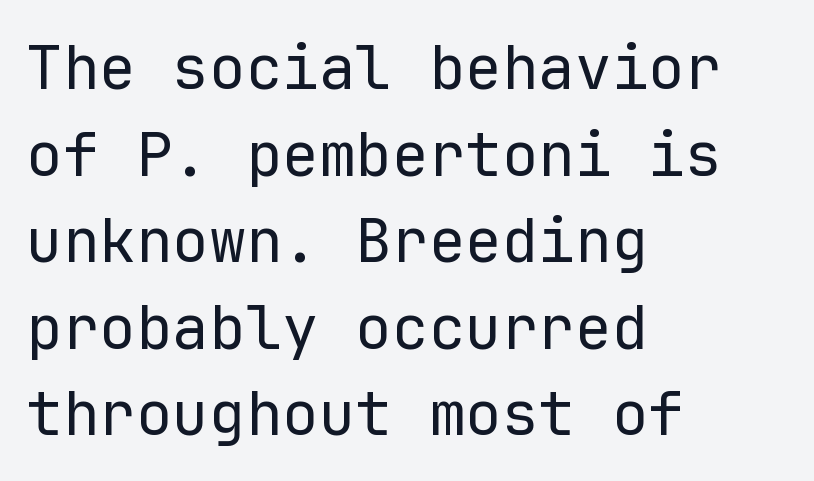
{"serif": "no", "italic": "no", "bold": "no", "weight": "regular", "width": "normal", "stroke_contrast": "low", "x_height": "medium", "monospaced": "yes", "underline": "no", "align": "left", "line_spacing": "normal", "line_spacing_ratio": 1.42, "letter_spacing": "normal", "letter_spacing_em": 0.0, "glyph_px": 61}
